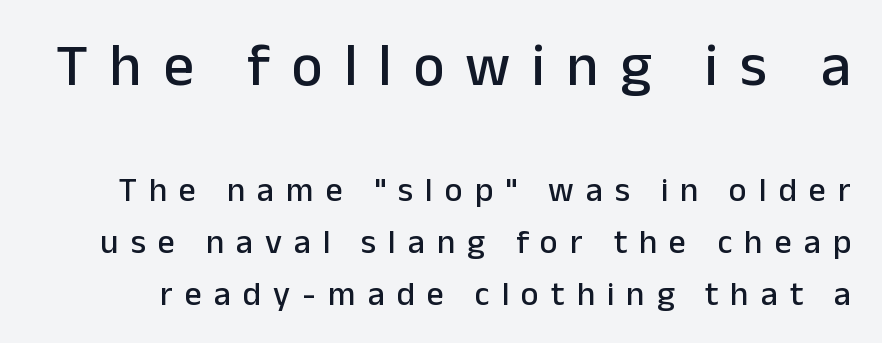
The rendering uses natural spacing where letterforms have individual widths. Top chunk: large. Bottom chunk: small. Characters follow at a spacing far wider than the type designer built in. The foot of each line stays bare and open. Italic? Not at all — the glyphs are vertical.
